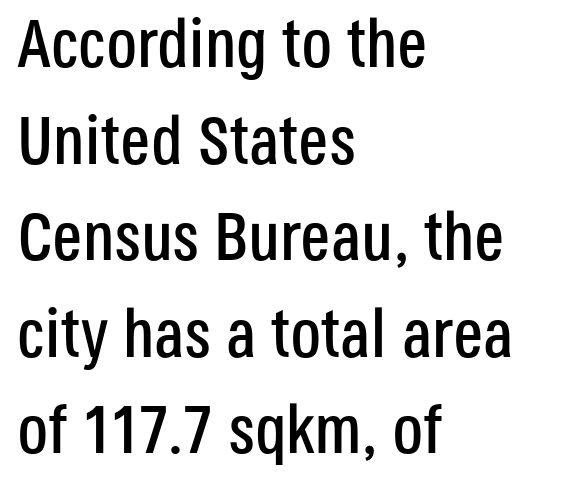
There is no visible air inserted between adjacent glyphs. The gap between lines stays unmarked. Letterform terminals end flat and unadorned throughout the passage. Layout note: lines flush left. The passage shown is typed in a proportional face where columns would drift.
